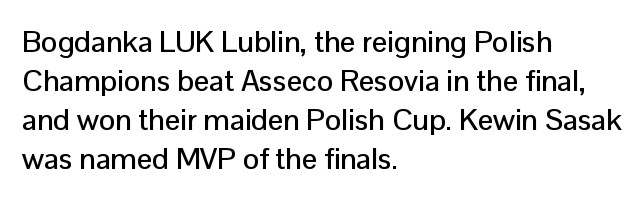
Q: Is the text italic (slanted)? A: No, it is upright.
Q: Is the typeface a serif or a sans-serif typeface? A: Sans-serif.
Q: Is the text underlined? A: No.
Q: How is the paragraph aligned? A: Left-aligned.
Q: Is the spacing between letters normal or unusually wide? A: Normal.
Q: Is the spacing between lines tight, normal or loose? A: Normal.
Q: Width (condensed, normal, or wide)? A: Normal.
Q: Stroke contrast? A: Low.
Q: x-height? A: Medium.
Q: Monospaced? A: No.
